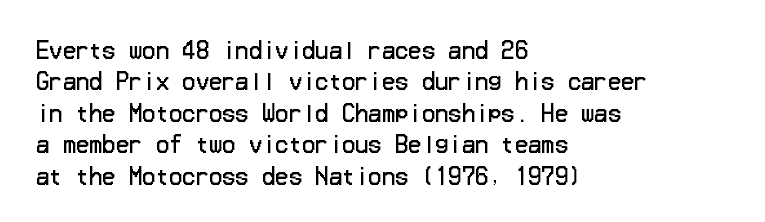
Q: Is the text bold? A: No.
Q: Is the text italic (slanted)? A: No, it is upright.
Q: Is the text underlined? A: No.
Q: How is the paragraph aligned? A: Left-aligned.
Q: Is the spacing between letters normal or unusually wide? A: Normal.
Q: Is the spacing between lines tight, normal or loose? A: Normal.
